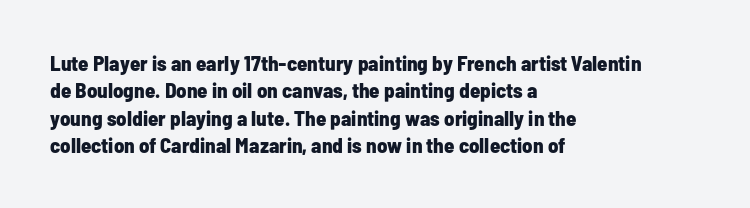
The rendering anchors every line to the left-hand side. This is the regular roman posture of the typeface. A normal amount of white space separates one row of letters from the next. The face used here is rendered with its standard letterfit. A clean baseline with only descenders dipping below it. The sample has been set heavy, in full bold.
